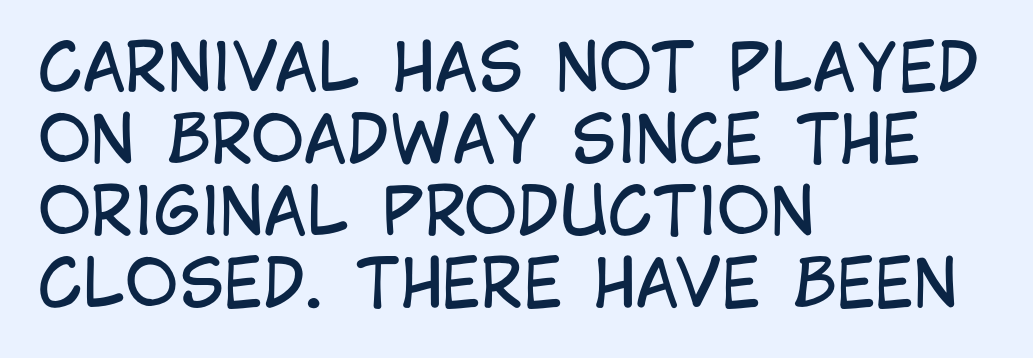
Q: Is the text bold? A: No.
Q: Is the text italic (slanted)? A: No, it is upright.
Q: Is the typeface a serif or a sans-serif typeface? A: Sans-serif.
Q: Is the text underlined? A: No.
Q: How is the paragraph aligned? A: Left-aligned.
Q: Is the spacing between letters normal or unusually wide? A: Normal.
Q: Is the spacing between lines tight, normal or loose? A: Tight.
Q: Width (condensed, normal, or wide)? A: Condensed.
Q: Stroke contrast? A: Low.
Q: x-height? A: Large.
Q: Monospaced? A: No.
